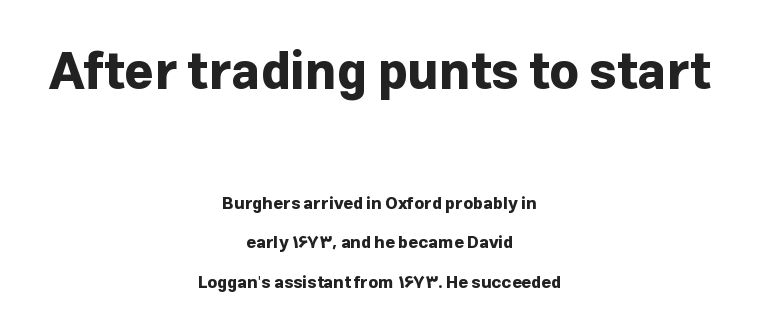
The image shows 51 px bold sans-serif type, upright; set centered, loose line spacing (2.33x), normal letter spacing, not underlined; the first (top) block is 3.0x larger; low stroke contrast and a medium x-height.
